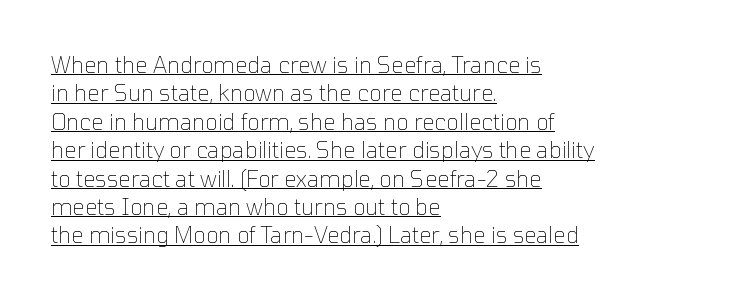
{"italic": "no", "bold": "no", "underline": "yes", "align": "left", "line_spacing": "normal", "line_spacing_ratio": 1.29, "letter_spacing": "normal", "letter_spacing_em": 0.0, "glyph_px": 22}
